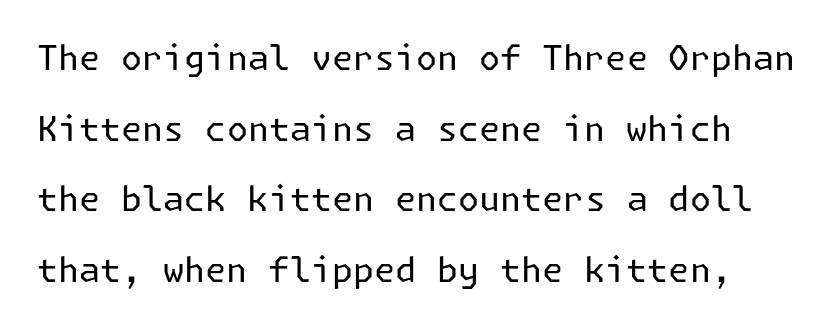
Q: Is the text bold? A: No.
Q: Is the text italic (slanted)? A: No, it is upright.
Q: Is the typeface a serif or a sans-serif typeface? A: Sans-serif.
Q: Is the text underlined? A: No.
Q: Is the spacing between letters normal or unusually wide? A: Normal.
Q: Is the spacing between lines tight, normal or loose? A: Loose.
Q: Width (condensed, normal, or wide)? A: Normal.
Q: Stroke contrast? A: Low.
Q: x-height? A: Medium.
